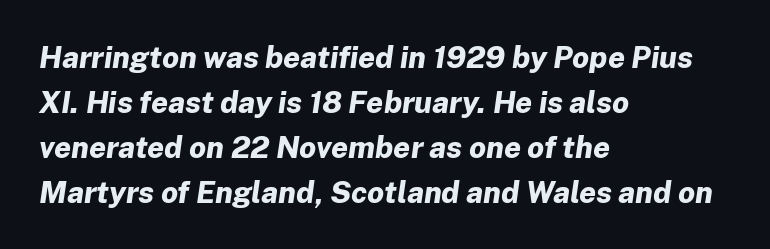
{"italic": "yes", "lean": "right", "slant_degrees": 8, "bold": "yes", "weight": "bold", "width": "normal", "stroke_contrast": "low", "x_height": "medium", "monospaced": "no", "underline": "no", "align": "left", "line_spacing": "normal", "line_spacing_ratio": 1.5, "letter_spacing": "normal", "letter_spacing_em": 0.0, "glyph_px": 30}
